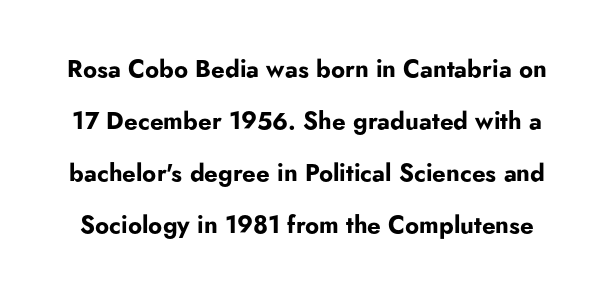
Q: Is the text bold? A: Yes.
Q: Is the text italic (slanted)? A: No, it is upright.
Q: Is the text underlined? A: No.
Q: Is the spacing between letters normal or unusually wide? A: Normal.
Q: Is the spacing between lines tight, normal or loose? A: Loose.
